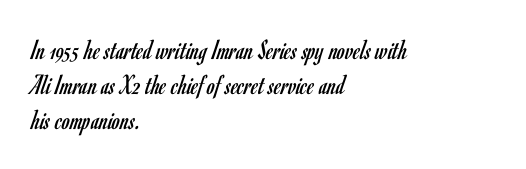
The image shows 29 px regular-weight, condensed sans-serif type; set left-aligned, line spacing 1.21x, normal letter spacing, not underlined; low stroke contrast and a small x-height.
